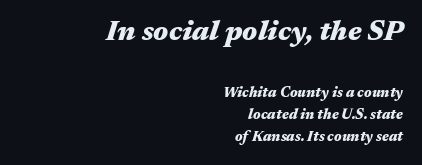
The more generous point size was reserved for the upper chunk. Plain, unruled lines of type. What's the leading like? Ordinary, nothing unusual. No extra tracking has been applied to these lines. The paragraph shown leans on its right margin. The text carries the slant typical of an italic or oblique font.
